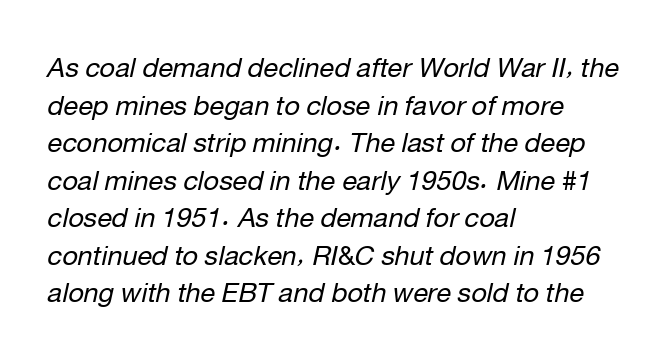
If you drew a ruler down the left edge, every line would touch it. Designer's note — italics engaged. The specimen omits any rule beneath the text block's lines. Students, observe: this is what conventionally led text looks like. Compared with a typical body face, this is equally light or lighter still.
